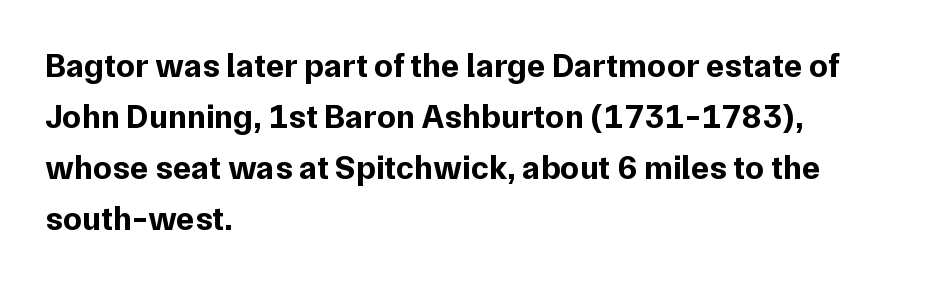
The image shows 34 px bold sans-serif type, upright; set left-aligned, normal line spacing (1.5x), normal letter spacing, not underlined; low stroke contrast and a medium x-height.
